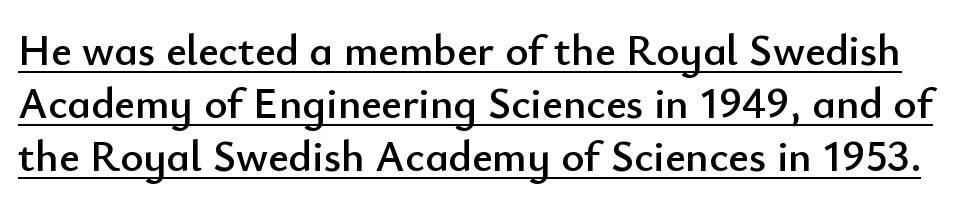
The image shows 44 px sans-serif type, upright; set line spacing 1.21x, normal letter spacing, underlined; low stroke contrast and a small x-height.
